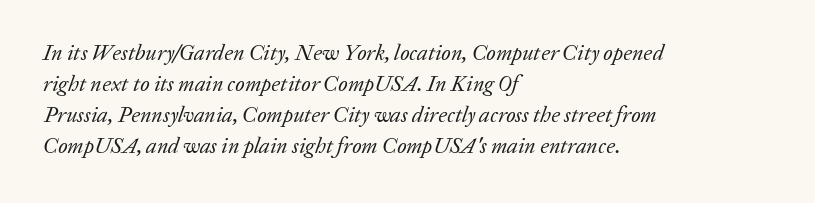
{"italic": "yes", "lean": "right", "slant_degrees": 20, "bold": "no", "underline": "no", "align": "left", "line_spacing": "normal", "line_spacing_ratio": 1.41, "letter_spacing": "normal", "letter_spacing_em": 0.0, "glyph_px": 22}
